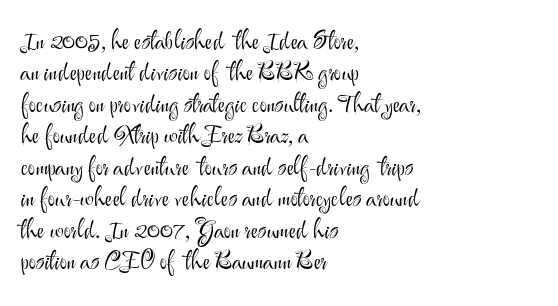
Q: Is the text bold? A: No.
Q: Is the text underlined? A: No.
Q: How is the paragraph aligned? A: Left-aligned.
Q: Is the spacing between letters normal or unusually wide? A: Normal.
Q: Is the spacing between lines tight, normal or loose? A: Normal.
